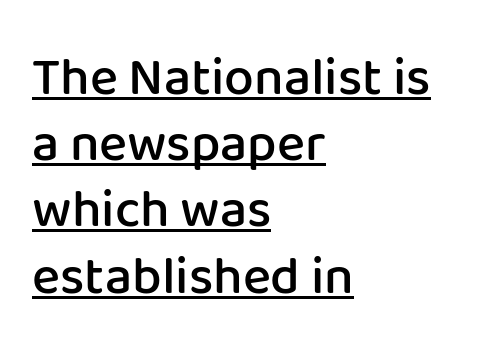
The setting favours the left margin, as ordinary paragraphs usually do. This sample has the flowing, uneven cadence of proportional lettering. Beneath each row of characters lies a ruled line. Unlike a traditional serif, this face leaves its strokes unadorned.
